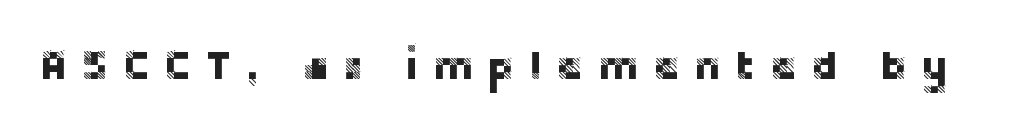
The image shows 41 px sans-serif type, upright; set unusually wide letter spacing (+0.34 em), not underlined; low stroke contrast and a large x-height.
